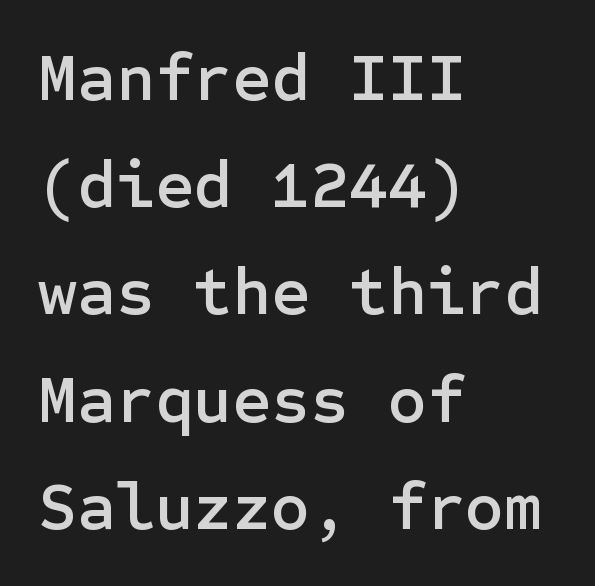
The letters stand upright; this is a roman face. A classic flush-left, rag-right setting is used for this passage. The space between consecutive lines is moderate. The zone under the glyphs is completely vacant. The passage shown has conventional tracking throughout. Serif or sans? Sans — the stroke terminals are bare.
